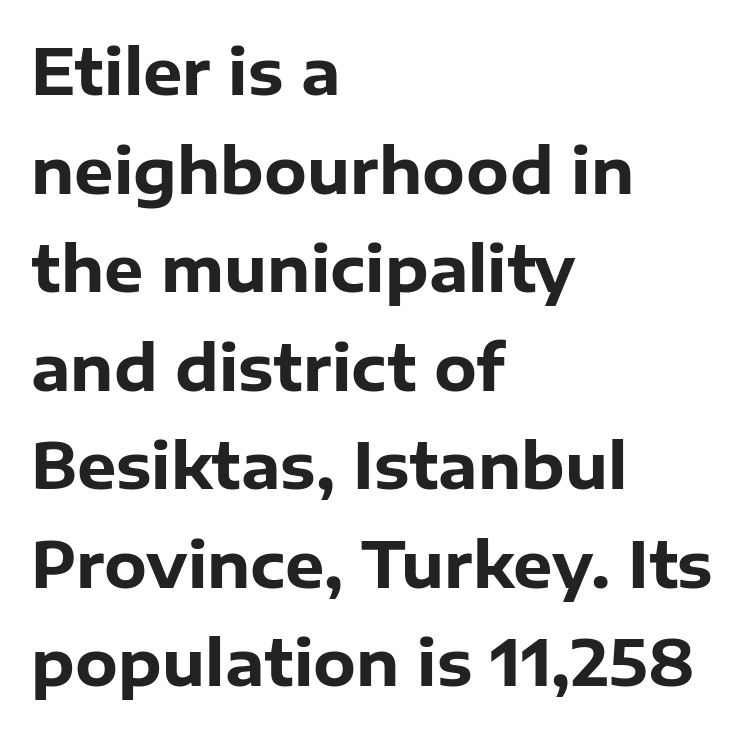
{"serif": "no", "italic": "no", "bold": "yes", "weight": "heavy", "width": "normal", "stroke_contrast": "low", "x_height": "medium", "monospaced": "no", "underline": "no", "align": "left", "line_spacing": "normal", "line_spacing_ratio": 1.59, "letter_spacing": "normal", "letter_spacing_em": 0.0, "glyph_px": 62}
